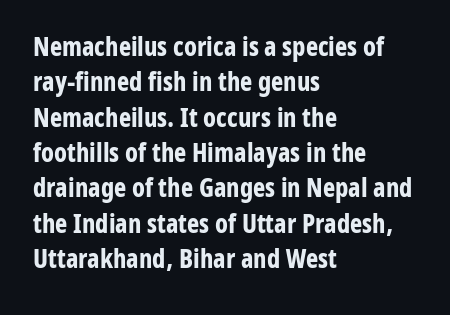
Q: Is the text bold? A: Yes.
Q: Is the text italic (slanted)? A: No, it is upright.
Q: Is the text underlined? A: No.
Q: How is the paragraph aligned? A: Left-aligned.
Q: Is the spacing between letters normal or unusually wide? A: Normal.
Q: Is the spacing between lines tight, normal or loose? A: Normal.
